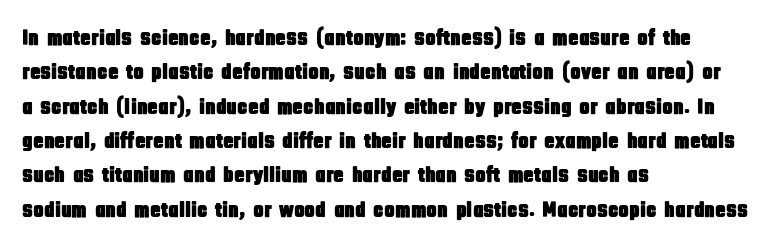
The image shows 22 px text type, upright; set left-aligned, normal line spacing (1.56x), normal letter spacing, not underlined.
